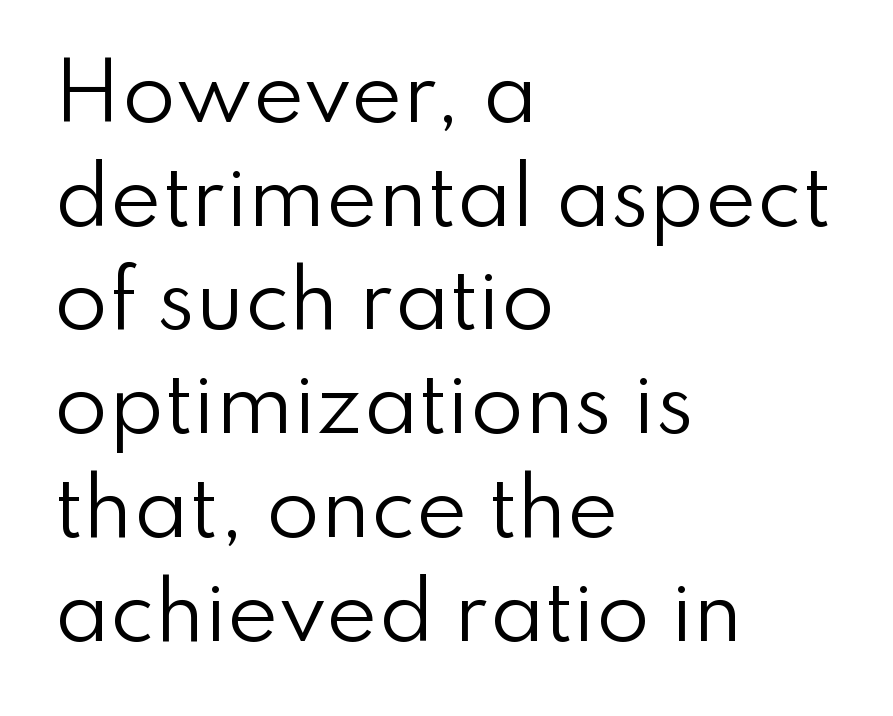
The image shows 78 px regular-weight sans-serif type, upright; set left-aligned, normal line spacing (1.33x), normal letter spacing, not underlined; low stroke contrast and a small x-height.
